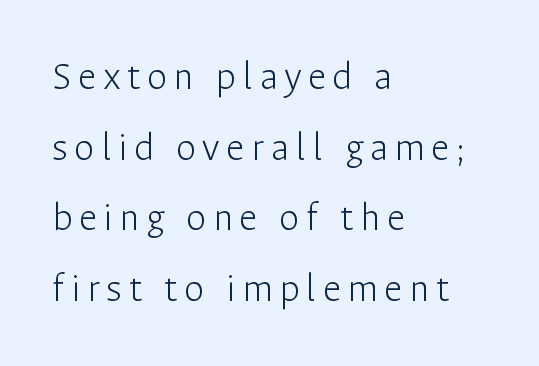
Q: Is the text bold? A: No.
Q: Is the text italic (slanted)? A: No, it is upright.
Q: Is the typeface a serif or a sans-serif typeface? A: Sans-serif.
Q: Is the text underlined? A: No.
Q: How is the paragraph aligned? A: Left-aligned.
Q: Width (condensed, normal, or wide)? A: Normal.
Q: Stroke contrast? A: Low.
Q: x-height? A: Medium.
Q: Monospaced? A: No.
